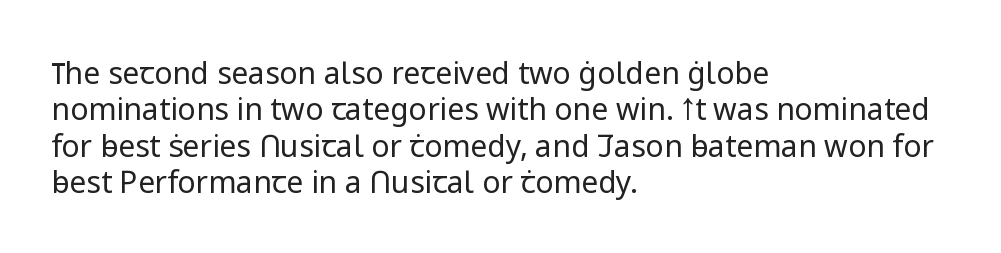
Do the characters align in a grid? No, the font is proportional. Do the letters lean? They stand straight. Alignment: flush left. Glyph-to-glyph distance matches everyday printed text. The passage shown is typeset with a sans-serif family.
